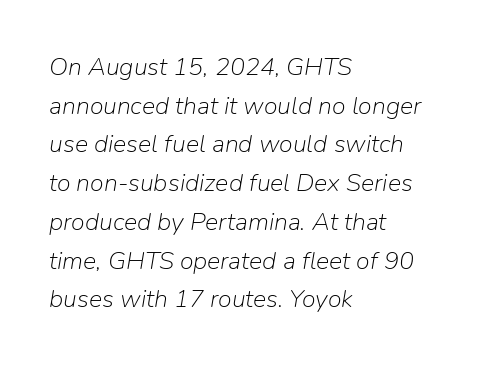
Q: Is the text bold? A: No.
Q: Is the text italic (slanted)? A: Yes, it leans right by about 9 degrees.
Q: Is the text underlined? A: No.
Q: How is the paragraph aligned? A: Left-aligned.
Q: Is the spacing between letters normal or unusually wide? A: Normal.
Q: Is the spacing between lines tight, normal or loose? A: Normal.
